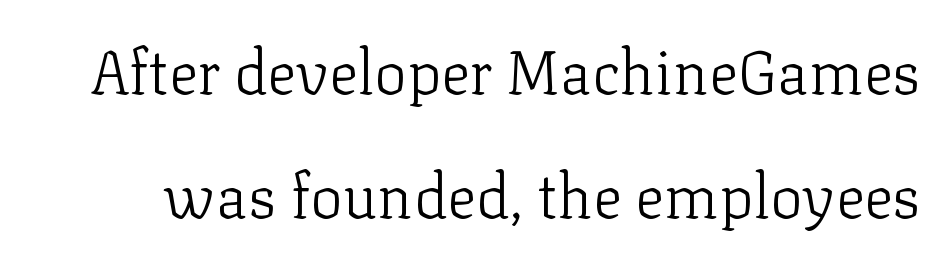
Q: Is the text bold? A: No.
Q: Is the text italic (slanted)? A: No, it is upright.
Q: Is the typeface a serif or a sans-serif typeface? A: Serif.
Q: Is the text underlined? A: No.
Q: Is the spacing between letters normal or unusually wide? A: Normal.
Q: Is the spacing between lines tight, normal or loose? A: Loose.
Q: Width (condensed, normal, or wide)? A: Normal.
Q: Stroke contrast? A: Low.
Q: x-height? A: Medium.
Q: Monospaced? A: No.
